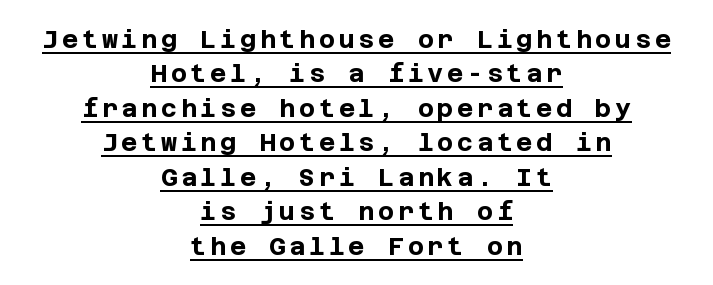
{"italic": "no", "bold": "yes", "underline": "yes", "align": "center", "line_spacing": "normal", "line_spacing_ratio": 1.38, "glyph_px": 25}
